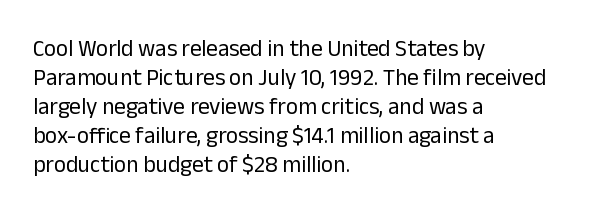
Q: Is the text bold? A: No.
Q: Is the text italic (slanted)? A: No, it is upright.
Q: Is the text underlined? A: No.
Q: How is the paragraph aligned? A: Left-aligned.
Q: Is the spacing between letters normal or unusually wide? A: Normal.
Q: Is the spacing between lines tight, normal or loose? A: Normal.
